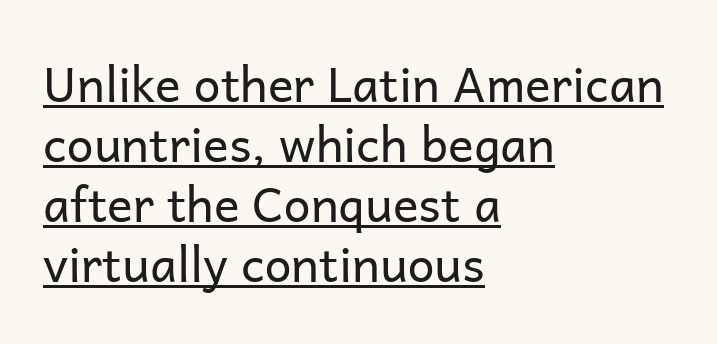
This is the regular roman posture of the typeface. Looks like someone drew a line under every word here. Each letter keeps its own natural width here, so spacing adapts to shape. Letters have the restrained weight of plain body copy at most. Leading: standard.
